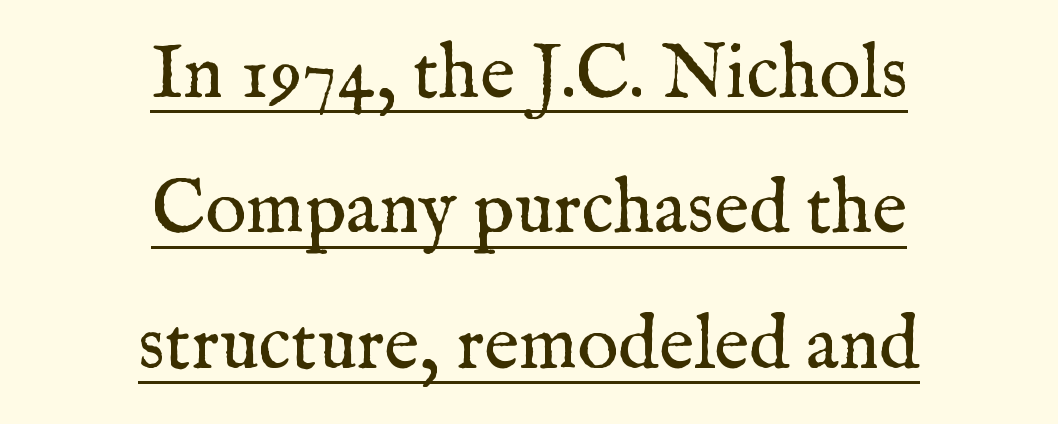
Style check: upright. Caption: lettering with a line underneath. Is this a heavy cut? Hardly; it is regular or lighter. Default kerning and tracking; the words read as compact shapes. Is this a fixed-width face? No — the glyphs have proportional, varying widths. The text block is weighted toward neither margin, spreading evenly from the middle.
